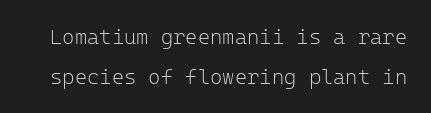
The image shows 21 px text type, upright; set line spacing 1.89x, normal letter spacing, not underlined.
